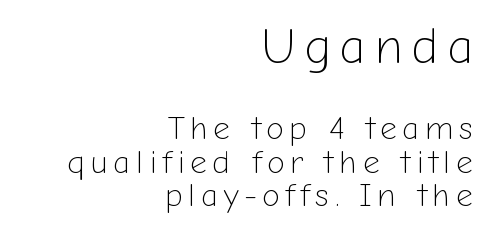
{"serif": "no", "italic": "no", "bold": "no", "weight": "light", "width": "normal", "stroke_contrast": "low", "x_height": "medium", "monospaced": "no", "underline": "no", "align": "right", "line_spacing": "tight", "line_spacing_ratio": 1.02, "larger_block": "first", "size_ratio": 1.52, "glyph_px": 50}
